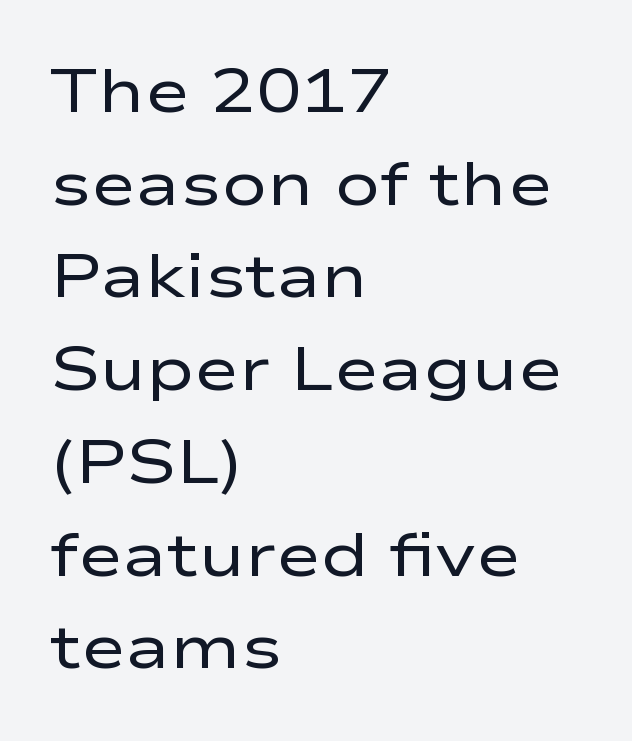
The image shows 61 px regular-weight, wide sans-serif type, upright; set left-aligned, normal line spacing (1.52x), normal letter spacing, not underlined; low stroke contrast and a medium x-height.
